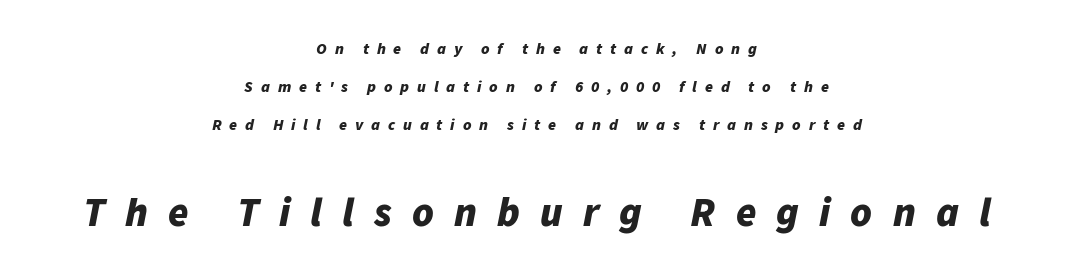
The text block is weighted toward neither margin, spreading evenly from the middle. Here the designer chose a conventional face with non-uniform glyph widths. A great deal of white space separates one row of letters from the next. The sample has been set heavy, in full bold.
